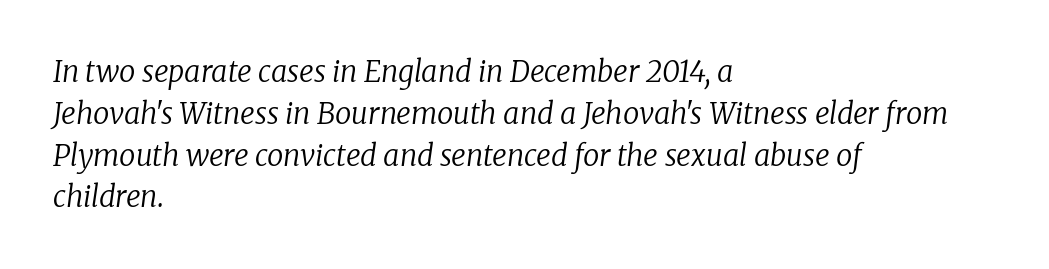
Q: Is the text bold? A: No.
Q: Is the text italic (slanted)? A: Yes, it leans right by about 8 degrees.
Q: Is the typeface a serif or a sans-serif typeface? A: Serif.
Q: Is the text underlined? A: No.
Q: How is the paragraph aligned? A: Left-aligned.
Q: Is the spacing between letters normal or unusually wide? A: Normal.
Q: Is the spacing between lines tight, normal or loose? A: Normal.
Q: Width (condensed, normal, or wide)? A: Normal.
Q: Stroke contrast? A: Low.
Q: x-height? A: Medium.
Q: Monospaced? A: No.
